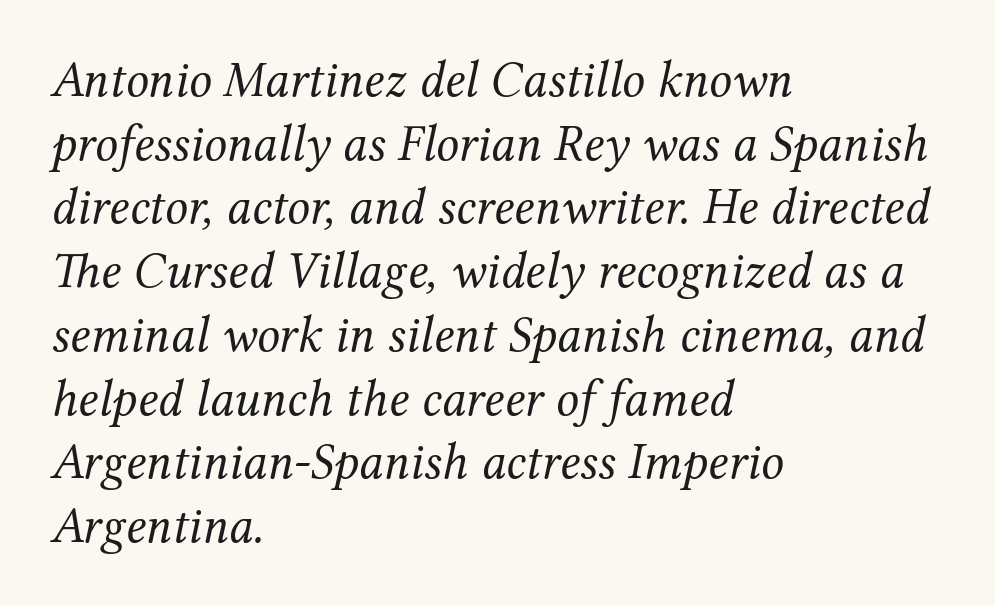
The image shows 51 px regular-weight serif type, italic (leaning right); set left-aligned, normal line spacing (1.25x), normal letter spacing, not underlined; medium stroke contrast and a medium x-height.
